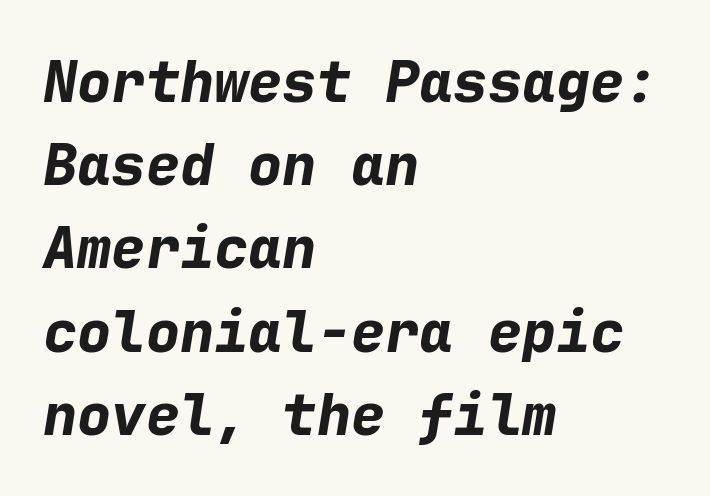
Notice how the stems are inclined rather than vertical — that's the hallmark of italics. Weight check: bold — yes, fully. The gap between lines stays unmarked. Each letter, wide or thin by design, is forced into the same width here. The paragraph has a hard left edge and a soft right edge. Glyph-to-glyph distance matches everyday printed text.
